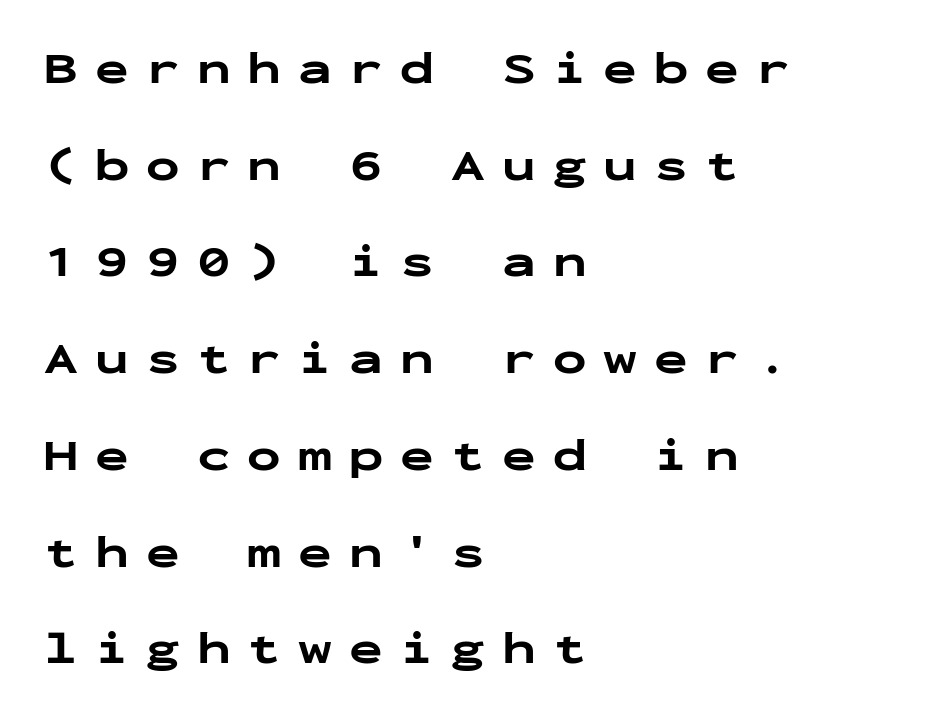
Q: Is the text bold? A: Yes.
Q: Is the text italic (slanted)? A: No, it is upright.
Q: Is the typeface a serif or a sans-serif typeface? A: Sans-serif.
Q: Is the text underlined? A: No.
Q: How is the paragraph aligned? A: Left-aligned.
Q: Is the spacing between letters normal or unusually wide? A: Unusually wide.
Q: Is the spacing between lines tight, normal or loose? A: Loose.
Q: Width (condensed, normal, or wide)? A: Wide.
Q: Stroke contrast? A: Low.
Q: x-height? A: Medium.
Q: Monospaced? A: Yes.
